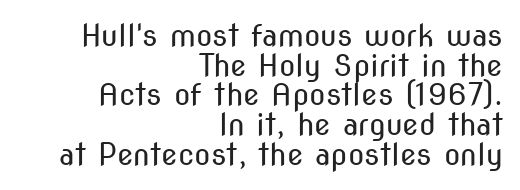
The image shows 30 px regular-weight, condensed sans-serif type, upright; set right-aligned, tight line spacing (0.99x), normal letter spacing, not underlined; medium stroke contrast and a medium x-height.
